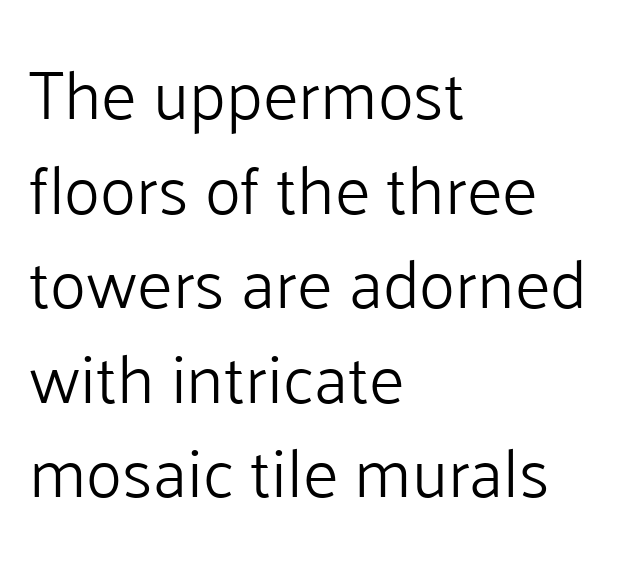
{"serif": "no", "italic": "no", "bold": "no", "weight": "light", "width": "normal", "stroke_contrast": "low", "x_height": "medium", "monospaced": "no", "underline": "no", "align": "left", "line_spacing": "normal", "line_spacing_ratio": 1.39, "letter_spacing": "normal", "letter_spacing_em": 0.0, "glyph_px": 68}
